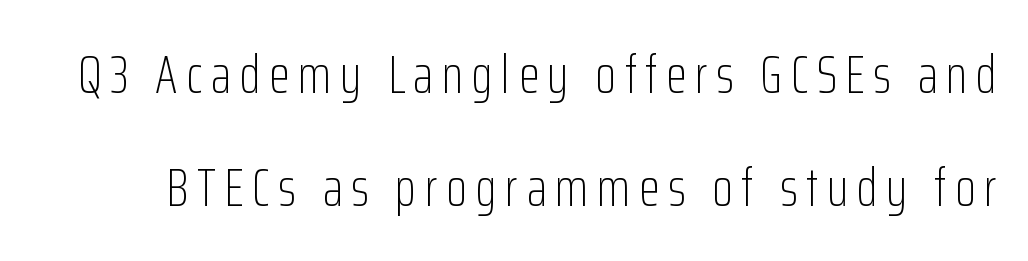
Does the leading feel generous? Absolutely, it's lavish. No feet cap the strokes, marking this as sans-serif type. The space beneath each line is pristine and unruled. Style check: upright.
